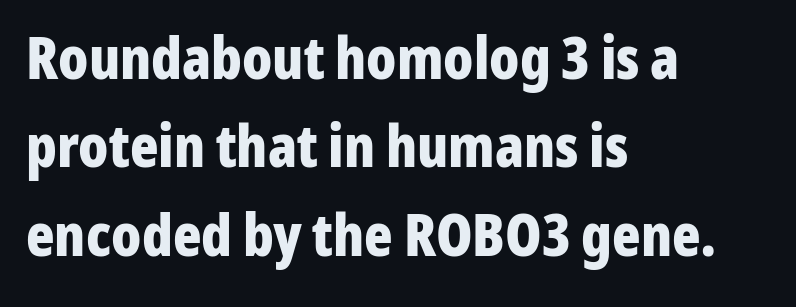
The image shows 59 px bold, condensed sans-serif type, upright; set left-aligned, normal line spacing (1.5x), normal letter spacing, not underlined; low stroke contrast and a medium x-height.
